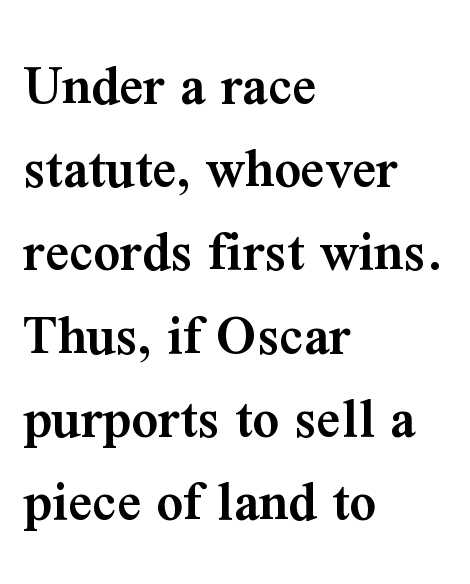
Honestly, the row spacing looks completely unremarkable. Lines of text with bare space underneath. Does the lettering tilt? It doesn't — this is upright. The designer went with a serif here, giving each stem small feet.
